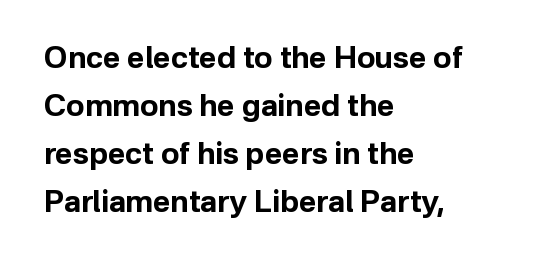
Is there much room between lines? A standard amount, neither cramped nor airy. I'd call this a sans setting — the letters go barefoot. Short and long lines alike share a common starting point at left. Honestly, the letter spacing is just normal — you wouldn't notice it. Here the designer chose a conventional face with non-uniform glyph widths.
